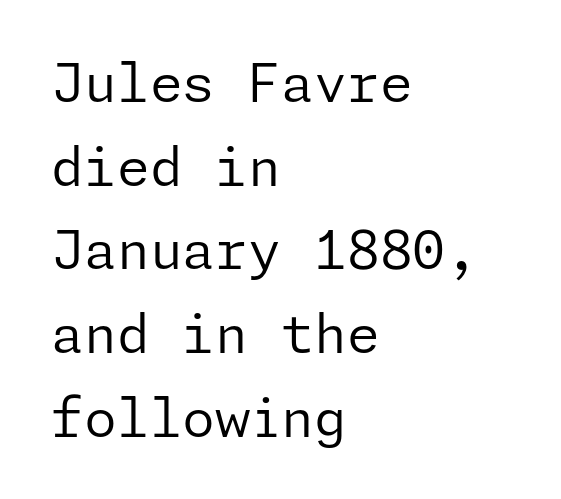
Q: Is the text bold? A: No.
Q: Is the text italic (slanted)? A: No, it is upright.
Q: Is the typeface a serif or a sans-serif typeface? A: Sans-serif.
Q: Is the text underlined? A: No.
Q: How is the paragraph aligned? A: Left-aligned.
Q: Is the spacing between letters normal or unusually wide? A: Normal.
Q: Is the spacing between lines tight, normal or loose? A: Normal.
Q: Width (condensed, normal, or wide)? A: Normal.
Q: Stroke contrast? A: Low.
Q: x-height? A: Medium.
